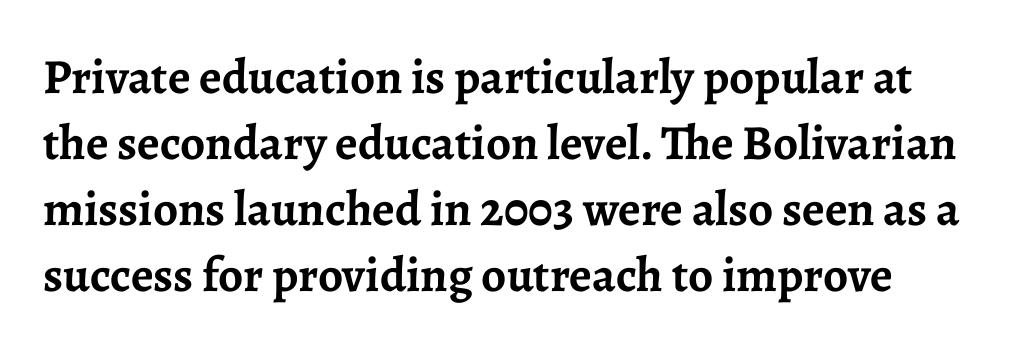
These words are printed bold, with thick strokes throughout. A clean baseline with only descenders dipping below it. A normal amount of white space separates one row of letters from the next. In terms of posture, this sample is upright. The face used here is proportionally spaced, like ordinary book or web type.
